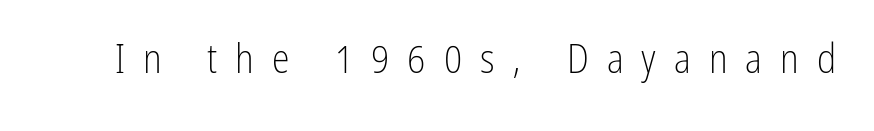
The image shows 40 px light, condensed sans-serif type, upright; set unusually wide letter spacing (+0.45 em), not underlined; low stroke contrast and a medium x-height.
